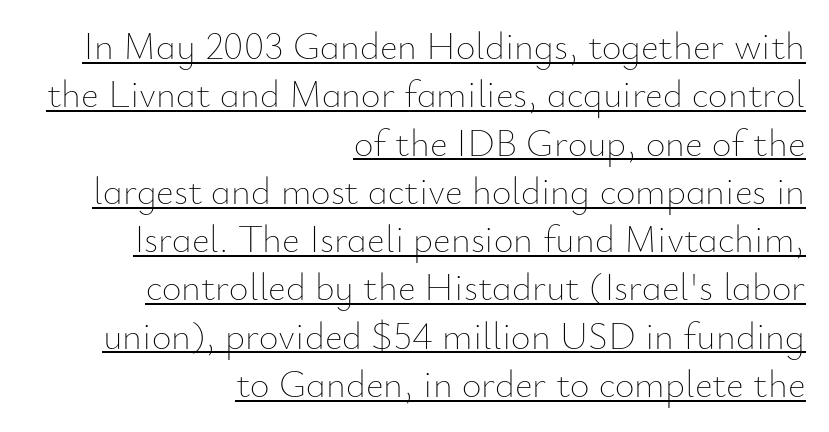
Glance below the letters and you will spot a drawn line. Ascenders rise straight up at ninety degrees. On a weight scale, this lands at 450 or below. Which margin do the lines hug? The right one — the left edge is uneven.
